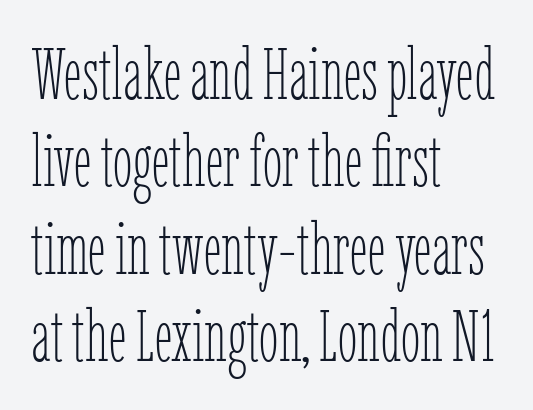
Is this a fixed-width face? No — the glyphs have proportional, varying widths. Compared with a typical body face, this is equally light or lighter still. This sample uses plain, unmodified letter spacing. The lettering holds an erect, upright posture throughout.
